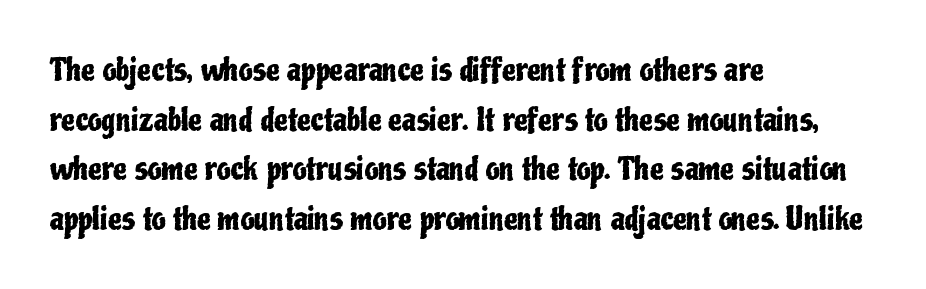
Q: Is the text italic (slanted)? A: No, it is upright.
Q: Is the typeface a serif or a sans-serif typeface? A: Sans-serif.
Q: Is the text underlined? A: No.
Q: How is the paragraph aligned? A: Left-aligned.
Q: Is the spacing between letters normal or unusually wide? A: Normal.
Q: Is the spacing between lines tight, normal or loose? A: Normal.
Q: Width (condensed, normal, or wide)? A: Condensed.
Q: Stroke contrast? A: Low.
Q: x-height? A: Medium.
Q: Monospaced? A: No.
